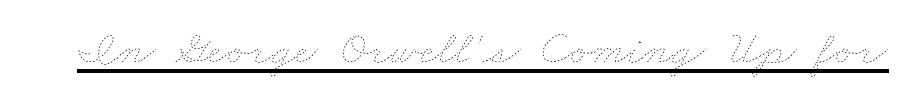
Inter-character spacing is left at the font's built-in metrics. Caption: lettering with a line underneath. The face looks like a standard text weight, possibly lighter. Spacing verdict: proportional, widths tailored to each character.
